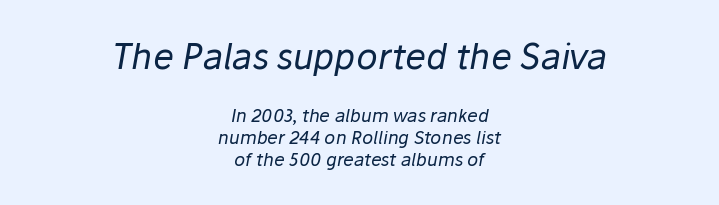
The letters sit at their default tracking, neither squeezed nor spread. Leftover space on each line is divided equally before and after the words. Size hierarchy here favors the leading block over the trailing one. Is this a fixed-width face? No — the glyphs have proportional, varying widths. The zone under the glyphs is completely vacant.
